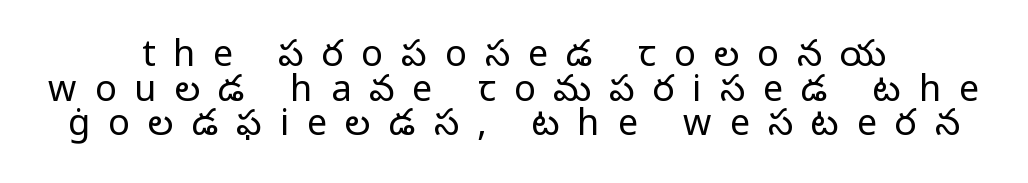
Plain, unruled lines of type. The gaps between neighbouring characters are conspicuously large. Honestly, the rows look squashed on top of each other. The font sits on the lighter half of the weight spectrum, regular included. If you folded the block vertically in half, each line would mirror itself in length. Characters remain perfectly vertical along every line.
